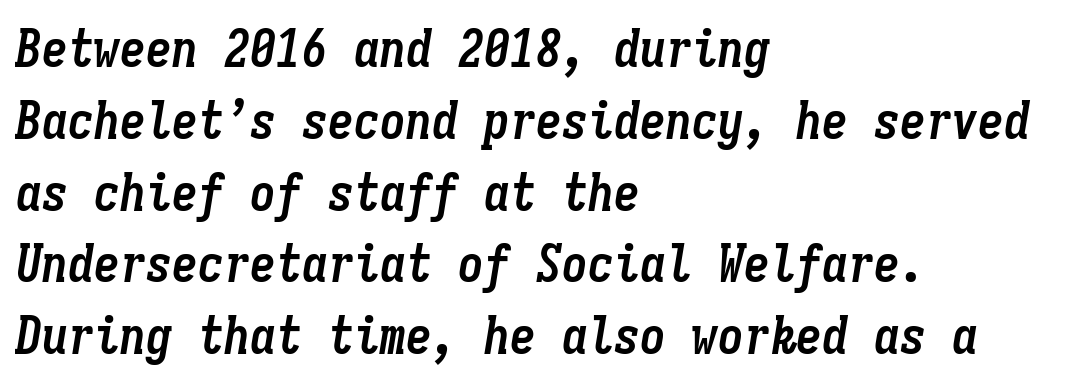
The image shows 52 px semibold, condensed type, italic (leaning right), monospaced; set left-aligned, normal line spacing (1.38x), normal letter spacing, not underlined; low stroke contrast and a medium x-height.
